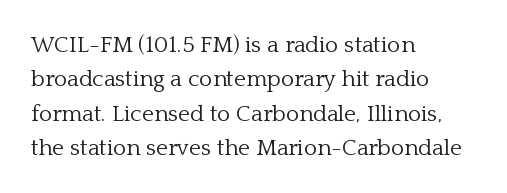
Observe the ordinary spacing: letters are neighbours, not strangers. Only glyphs here, with clear space below each row. Honestly, the row spacing looks completely unremarkable. No letter is thick-stroked: the sample isn't bold.
